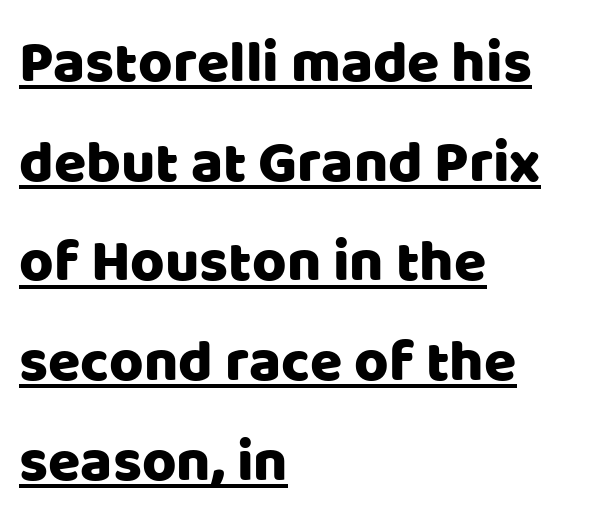
The image shows 59 px sans-serif type, upright; set left-aligned, normal line spacing (1.69x), normal letter spacing, underlined; low stroke contrast and a large x-height.
